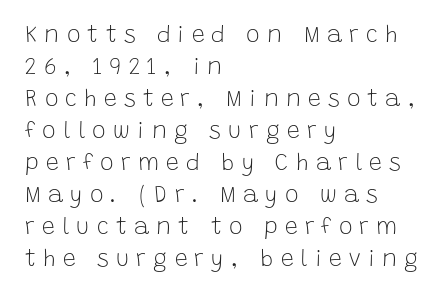
Beneath every word, the page is bare. Caption: face not bold, strokes unweighted. Summary of vertical rhythm: regular, with standard interline spacing. The compositor pushed each line to the left boundary. Here the glyphs are tracked loosely, breaking word shapes into spaced letters. The typography opts for an upright posture over an oblique one.
